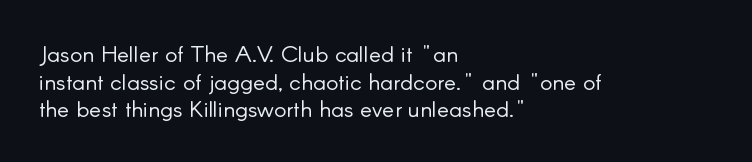
Q: Is the text bold? A: No.
Q: Is the text italic (slanted)? A: No, it is upright.
Q: Is the text underlined? A: No.
Q: How is the paragraph aligned? A: Left-aligned.
Q: Is the spacing between letters normal or unusually wide? A: Normal.
